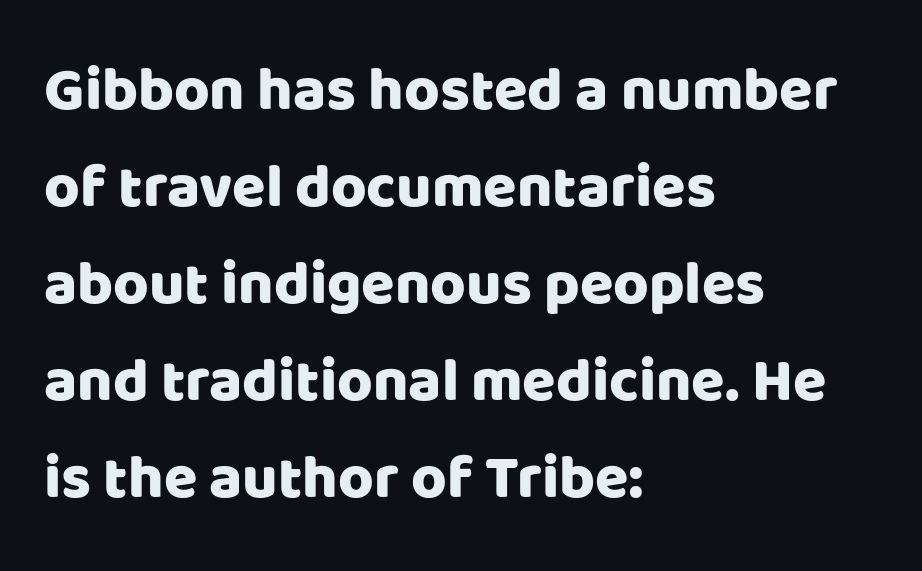
Each new line begins a customary step beneath the previous one. You could not count columns in this text — the font is proportionally spaced. Check where the strokes stop: nothing finishes them off — pure sans. Observe the ordinary spacing: letters are neighbours, not strangers. Rule under the text: the space is simply empty. A student would call this left alignment; a typographer would say flush left, rag right.
